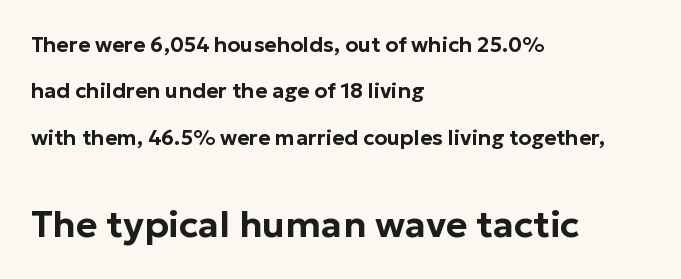
{"serif": "no", "italic": "no", "width": "normal", "stroke_contrast": "low", "x_height": "medium", "monospaced": "no", "underline": "no", "align": "left", "line_spacing": "loose", "line_spacing_ratio": 2.21, "letter_spacing": "normal", "letter_spacing_em": 0.0, "larger_block": "second", "size_ratio": 1.76, "glyph_px": 37}
